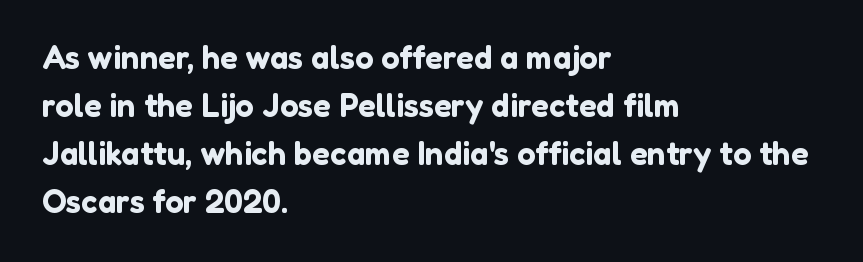
{"serif": "no", "italic": "no", "width": "normal", "stroke_contrast": "low", "x_height": "medium", "monospaced": "no", "underline": "no", "align": "left", "line_spacing": "normal", "line_spacing_ratio": 1.45, "letter_spacing": "normal", "letter_spacing_em": 0.0, "glyph_px": 33}
